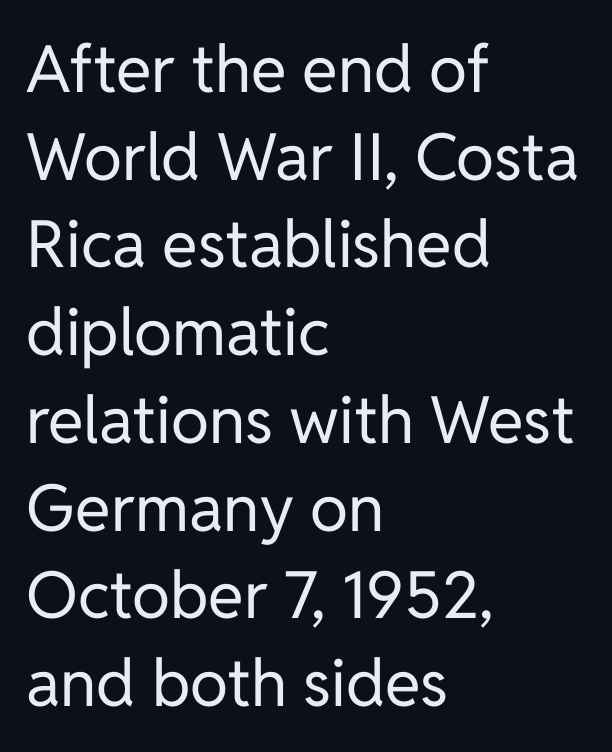
The image shows 65 px regular-weight sans-serif type, upright; set left-aligned, normal line spacing (1.35x), normal letter spacing, not underlined; low stroke contrast and a medium x-height.
